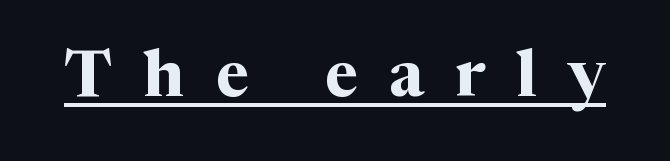
The image shows 64 px bold serif type, upright; set unusually wide letter spacing (+0.49 em), underlined; medium stroke contrast and a medium x-height.
